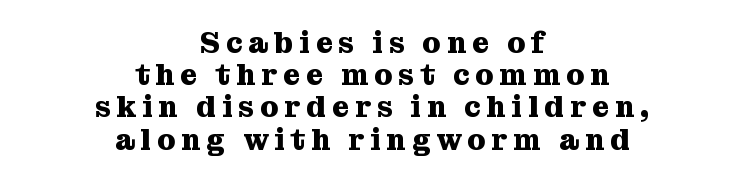
The image shows 29 px heavy serif type, upright; set centered, tight line spacing (1.11x), unusually wide letter spacing (+0.21 em), not underlined; medium stroke contrast and a medium x-height.
